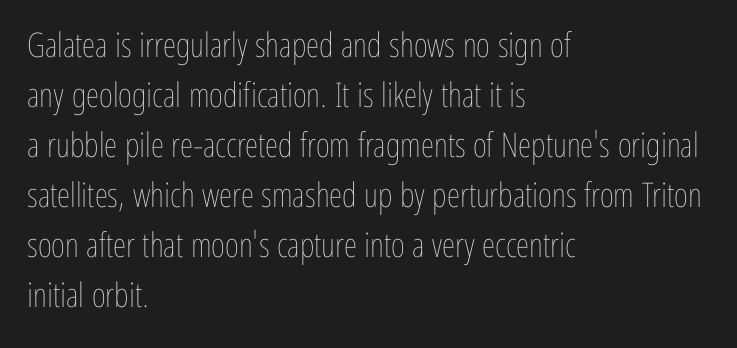
{"italic": "no", "bold": "no", "weight": "thin", "width": "condensed", "stroke_contrast": "low", "x_height": "medium", "monospaced": "no", "underline": "no", "align": "left", "line_spacing": "normal", "line_spacing_ratio": 1.47, "letter_spacing": "normal", "letter_spacing_em": 0.0, "glyph_px": 34}
